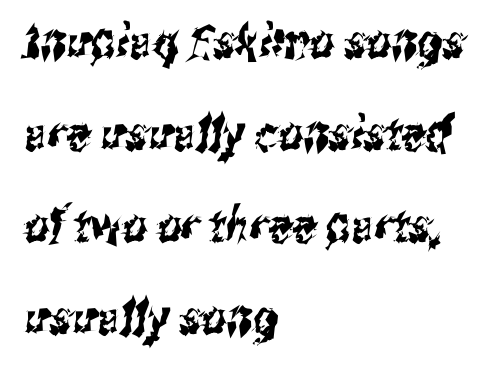
Unmarked baselines from the first word to the last. The lines are spread far apart with generous leading. Words appear dense and cohesive because spacing is normal. Which margin do the lines hug? The left one — the right edge is uneven.
